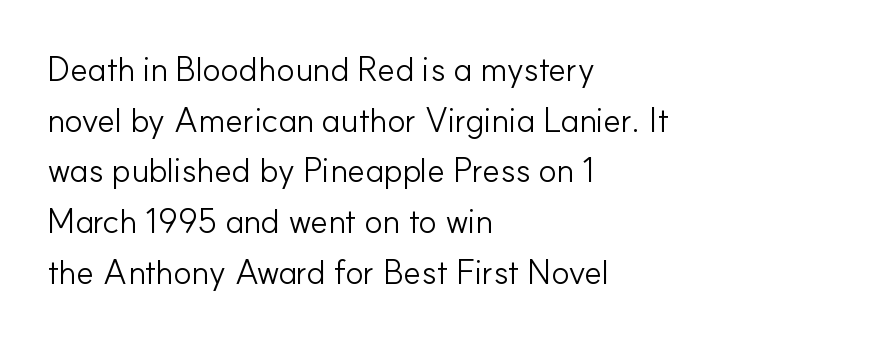
Q: Is the text bold? A: No.
Q: Is the text italic (slanted)? A: No, it is upright.
Q: Is the typeface a serif or a sans-serif typeface? A: Sans-serif.
Q: Is the text underlined? A: No.
Q: How is the paragraph aligned? A: Left-aligned.
Q: Is the spacing between letters normal or unusually wide? A: Normal.
Q: Is the spacing between lines tight, normal or loose? A: Normal.
Q: Width (condensed, normal, or wide)? A: Normal.
Q: Stroke contrast? A: Low.
Q: x-height? A: Small.
Q: Monospaced? A: No.
